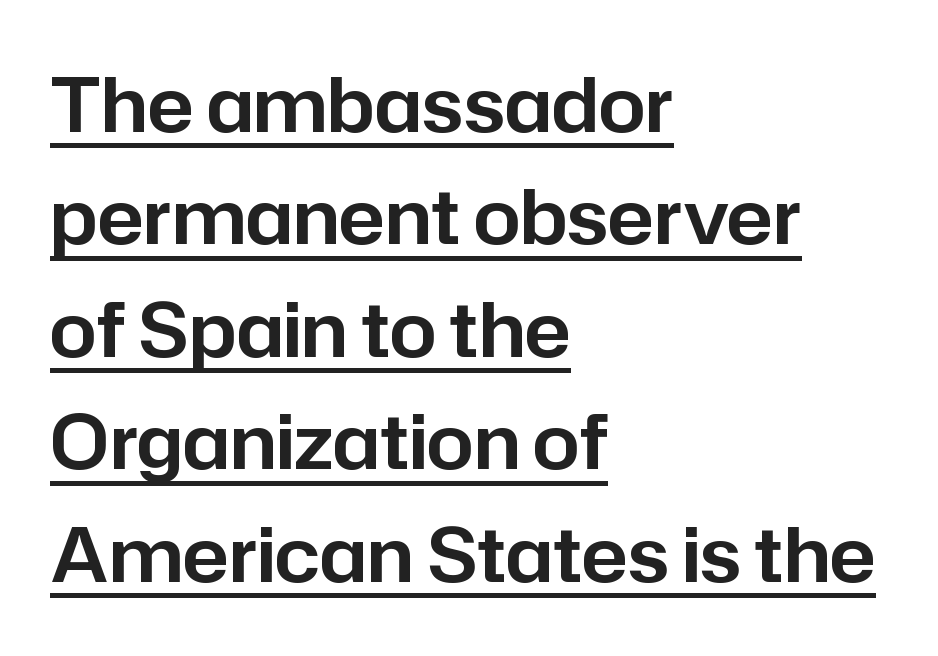
Q: Is the text italic (slanted)? A: No, it is upright.
Q: Is the typeface a serif or a sans-serif typeface? A: Sans-serif.
Q: Is the text underlined? A: Yes.
Q: How is the paragraph aligned? A: Left-aligned.
Q: Is the spacing between letters normal or unusually wide? A: Normal.
Q: Is the spacing between lines tight, normal or loose? A: Normal.
Q: Width (condensed, normal, or wide)? A: Normal.
Q: Stroke contrast? A: Low.
Q: x-height? A: Medium.
Q: Monospaced? A: No.
